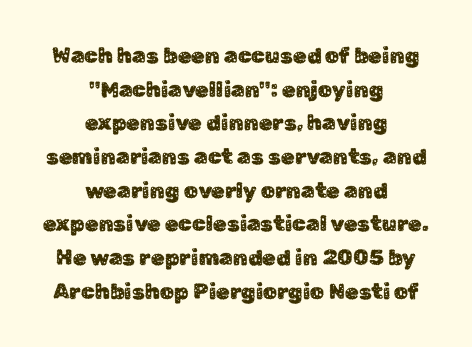
Q: Is the text italic (slanted)? A: No, it is upright.
Q: Is the text underlined? A: No.
Q: How is the paragraph aligned? A: Centered.
Q: Is the spacing between letters normal or unusually wide? A: Normal.
Q: Is the spacing between lines tight, normal or loose? A: Normal.
